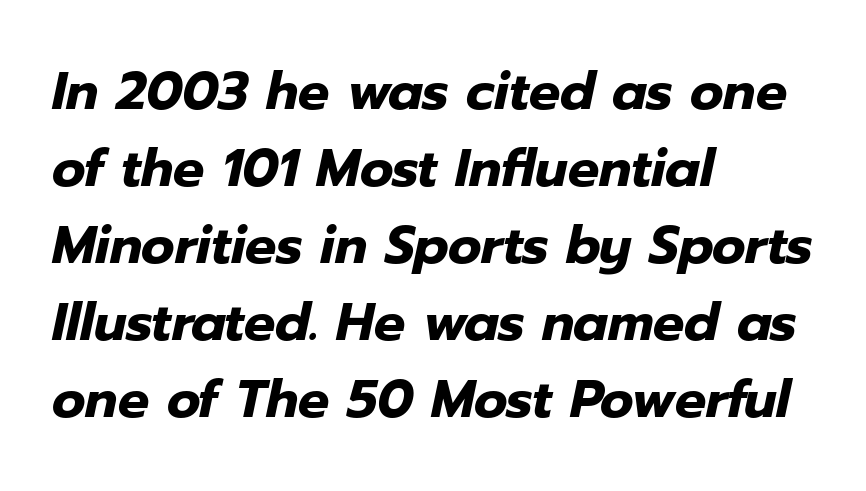
The image shows 52 px heavy type, italic (leaning right); set left-aligned, normal line spacing (1.48x), normal letter spacing, not underlined; low stroke contrast and a medium x-height.
